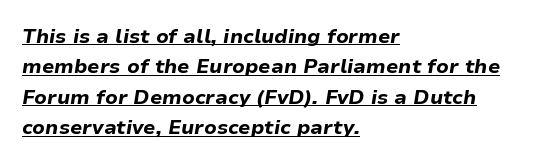
Q: Is the text bold? A: Yes.
Q: Is the text italic (slanted)? A: Yes, it leans right by about 9 degrees.
Q: Is the text underlined? A: Yes.
Q: How is the paragraph aligned? A: Left-aligned.
Q: Is the spacing between letters normal or unusually wide? A: Normal.
Q: Is the spacing between lines tight, normal or loose? A: Normal.
